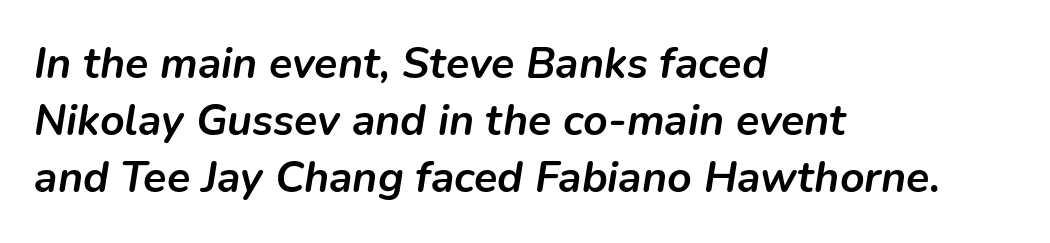
Its strokes are broad and dark, the hallmark of bold type. Which margin do the lines hug? The left one — the right edge is uneven. The rendering applies a slant to the glyphs. Honestly, there is no underline to notice here at all. Default kerning and tracking; the words read as compact shapes.
